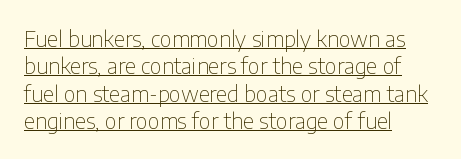
The image shows 22 px text type, upright; set left-aligned, normal line spacing (1.25x), normal letter spacing, underlined.
